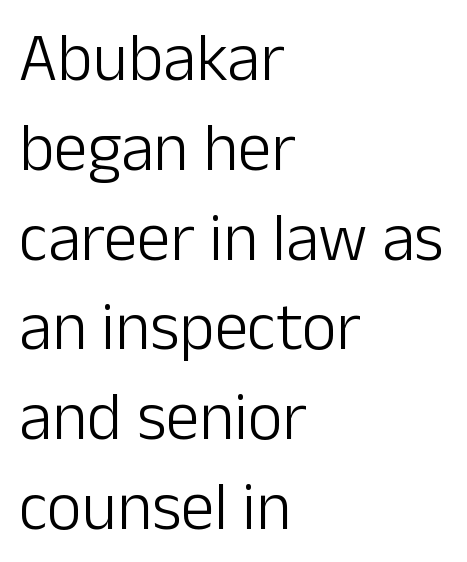
The cut favours lightness, reaching ordinary text weight at its darkest. When letters stand straight like this, we call the style roman or upright. Here the glyphs are tracked normally, forming tight word shapes. Note: no serifs on the glyphs. Compared with typical paragraphs, the rows here are spaced about the same.
